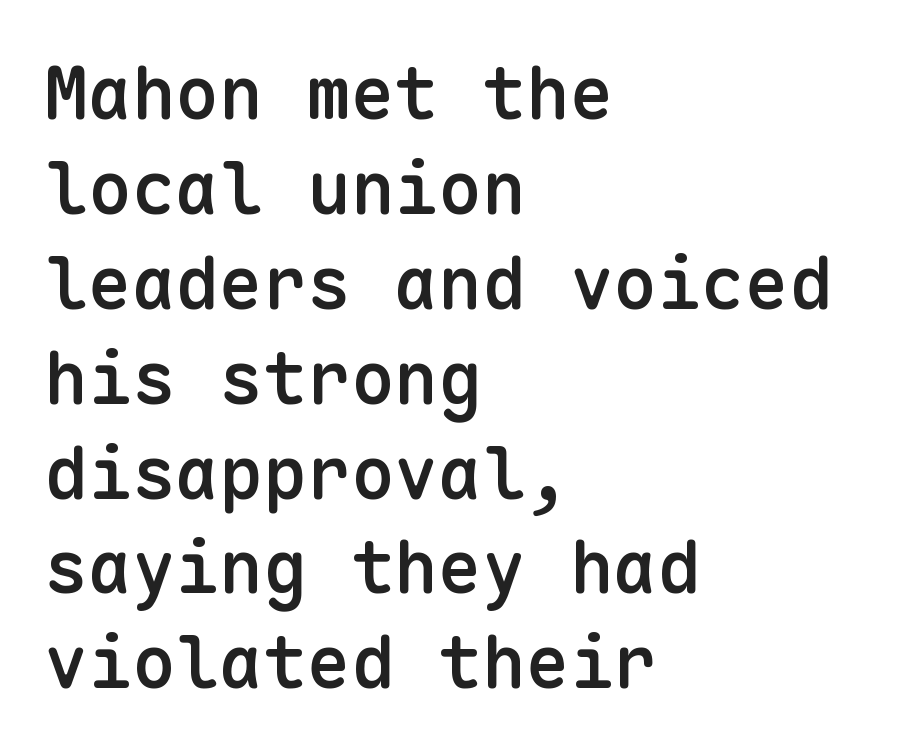
Q: Is the text bold? A: Semi-bold.
Q: Is the text italic (slanted)? A: No, it is upright.
Q: Is the typeface a serif or a sans-serif typeface? A: Sans-serif.
Q: Is the text underlined? A: No.
Q: How is the paragraph aligned? A: Left-aligned.
Q: Is the spacing between letters normal or unusually wide? A: Normal.
Q: Is the spacing between lines tight, normal or loose? A: Normal.
Q: Width (condensed, normal, or wide)? A: Normal.
Q: Stroke contrast? A: Low.
Q: x-height? A: Medium.
Q: Monospaced? A: Yes.
